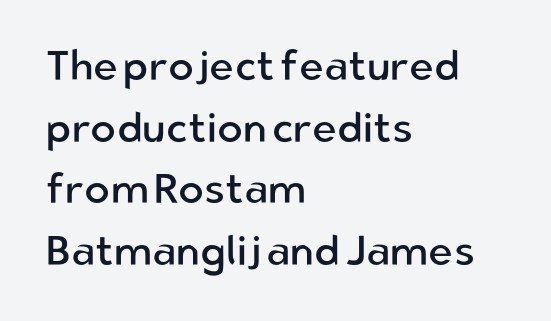
Q: Is the text bold? A: No.
Q: Is the text italic (slanted)? A: No, it is upright.
Q: Is the typeface a serif or a sans-serif typeface? A: Sans-serif.
Q: Is the text underlined? A: No.
Q: How is the paragraph aligned? A: Left-aligned.
Q: Is the spacing between letters normal or unusually wide? A: Normal.
Q: Is the spacing between lines tight, normal or loose? A: Normal.
Q: Width (condensed, normal, or wide)? A: Normal.
Q: Stroke contrast? A: Low.
Q: x-height? A: Medium.
Q: Monospaced? A: No.
